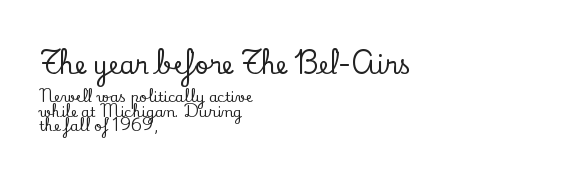
The image shows 24 px text type, upright; set left-aligned, tight line spacing (1.01x), normal letter spacing, not underlined; the first (top) block is 1.71x larger.
